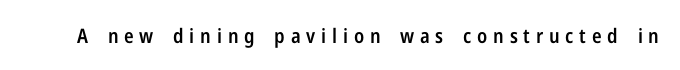
The image shows 20 px text type, upright; set unusually wide letter spacing (+0.29 em), not underlined.
